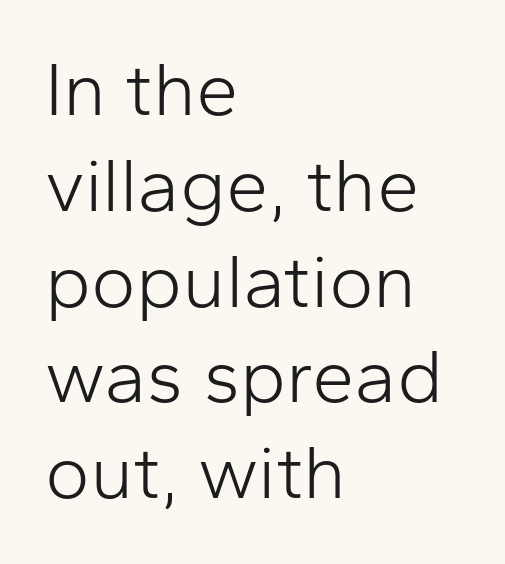
The image shows 76 px light sans-serif type, upright; set left-aligned, normal line spacing (1.26x), normal letter spacing, not underlined; low stroke contrast and a medium x-height.
